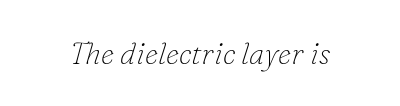
{"serif": "yes", "italic": "yes", "lean": "right", "slant_degrees": 16, "bold": "no", "weight": "thin", "width": "normal", "stroke_contrast": "low", "x_height": "small", "monospaced": "no", "underline": "no", "letter_spacing": "normal", "letter_spacing_em": 0.0, "glyph_px": 30}
